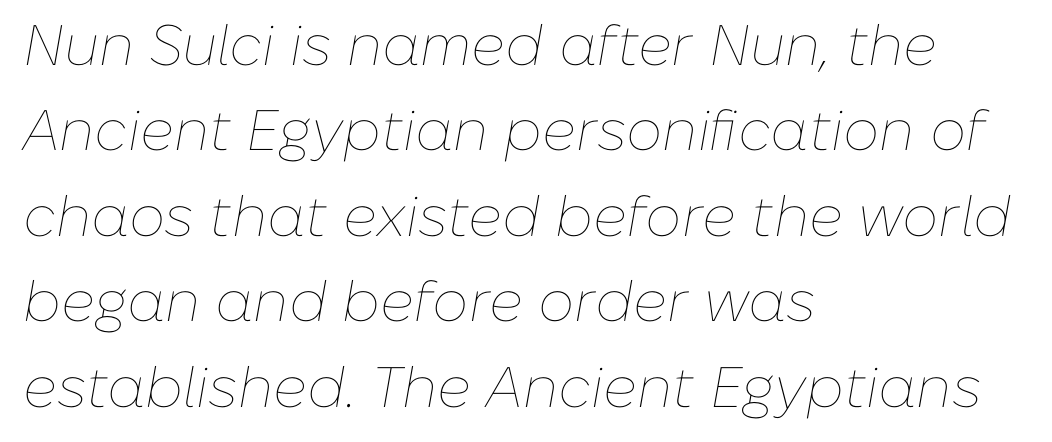
{"italic": "yes", "lean": "right", "slant_degrees": 10, "bold": "no", "weight": "thin", "width": "normal", "stroke_contrast": "low", "x_height": "medium", "monospaced": "no", "underline": "no", "align": "left", "line_spacing": "normal", "line_spacing_ratio": 1.5, "letter_spacing": "normal", "letter_spacing_em": 0.0, "glyph_px": 57}
